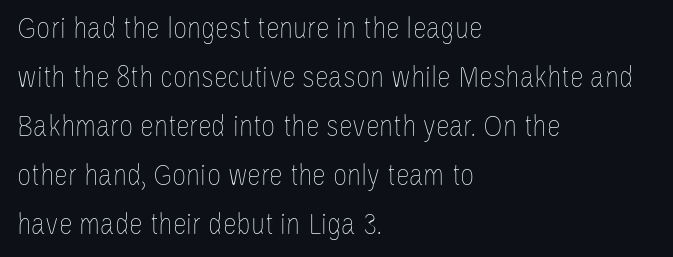
Think of a printed novel: that variable character pitch is what you see here. Unlike italic type, these characters show no tilt at all. Reading down the block, your eye returns to a fixed left position each line. Baseline-to-baseline distance is the conventional proportion of letter height. The baseline area is clear. Short note: letters normally spaced.
